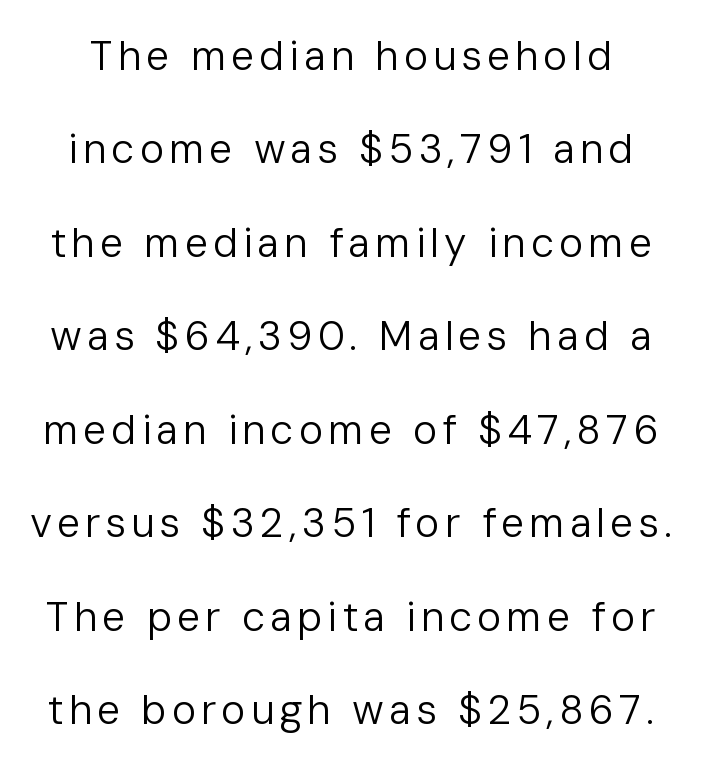
Q: Is the text bold? A: No.
Q: Is the text italic (slanted)? A: No, it is upright.
Q: Is the typeface a serif or a sans-serif typeface? A: Sans-serif.
Q: Is the text underlined? A: No.
Q: Is the spacing between lines tight, normal or loose? A: Loose.
Q: Width (condensed, normal, or wide)? A: Normal.
Q: Stroke contrast? A: Low.
Q: x-height? A: Medium.
Q: Monospaced? A: No.
